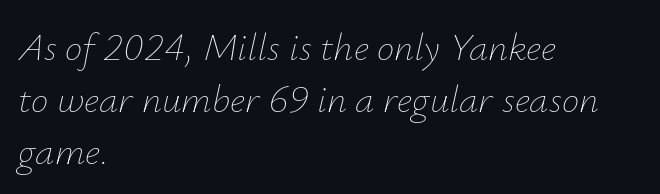
The image shows 39 px thin type, italic (leaning right); set left-aligned, normal line spacing (1.33x), normal letter spacing, not underlined; low stroke contrast and a small x-height.
